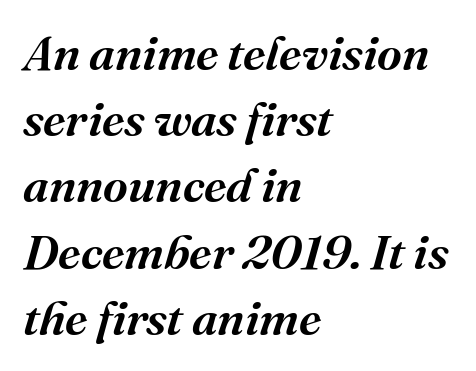
Q: Is the text italic (slanted)? A: Yes, it leans right by about 16 degrees.
Q: Is the typeface a serif or a sans-serif typeface? A: Serif.
Q: Is the text underlined? A: No.
Q: How is the paragraph aligned? A: Left-aligned.
Q: Is the spacing between letters normal or unusually wide? A: Normal.
Q: Is the spacing between lines tight, normal or loose? A: Normal.
Q: Width (condensed, normal, or wide)? A: Normal.
Q: Stroke contrast? A: Medium.
Q: x-height? A: Medium.
Q: Monospaced? A: No.
